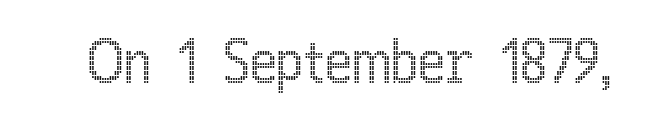
The font's upright variant was chosen for this text. The face used here is proportionally spaced, like ordinary book or web type. Look at the tracking — it's just the regular setting, nothing added. Glance below the letters and you will spot only blank space.
